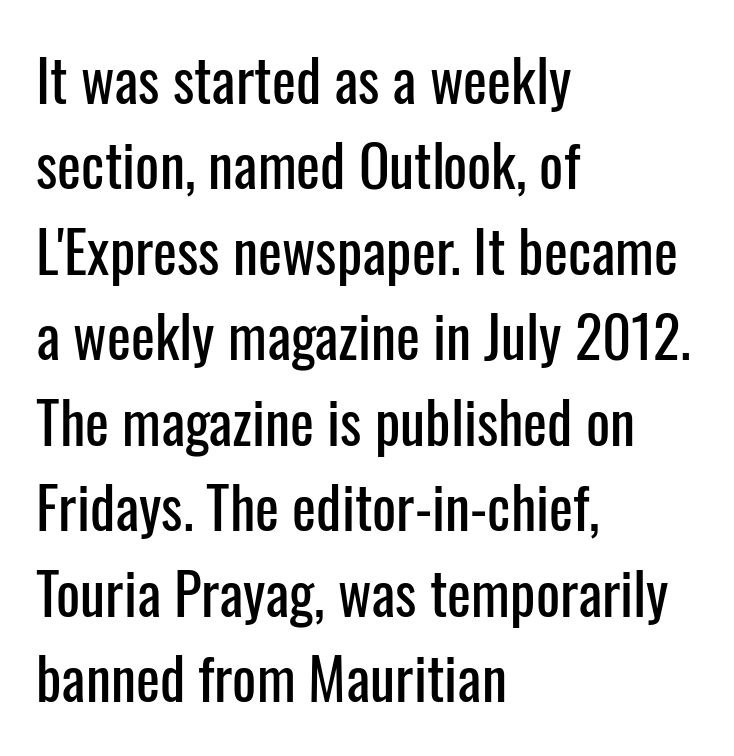
{"serif": "no", "italic": "no", "width": "condensed", "stroke_contrast": "low", "x_height": "medium", "monospaced": "no", "underline": "no", "align": "left", "line_spacing": "normal", "line_spacing_ratio": 1.5, "letter_spacing": "normal", "letter_spacing_em": 0.0, "glyph_px": 57}
